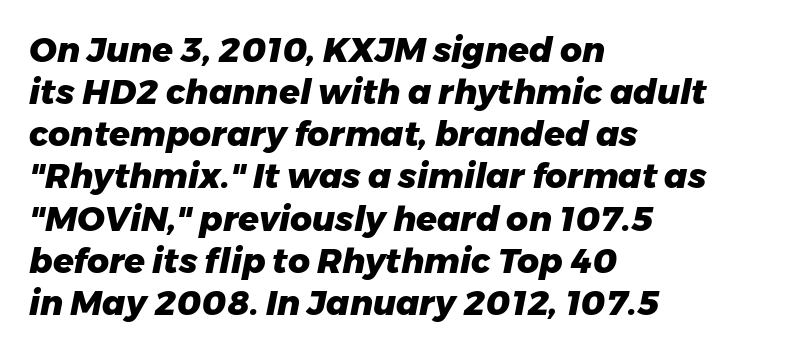
The image shows 34 px heavy type, italic (leaning right); set left-aligned, line spacing 1.24x, normal letter spacing, not underlined; low stroke contrast and a medium x-height.
